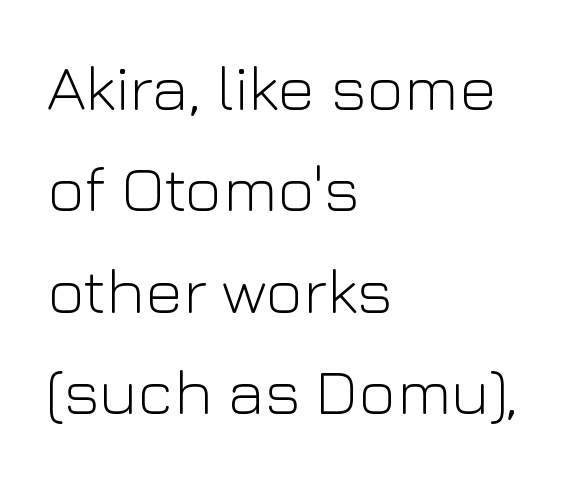
The image shows 65 px light sans-serif type, upright; set left-aligned, normal line spacing (1.56x), normal letter spacing, not underlined; low stroke contrast and a medium x-height.
